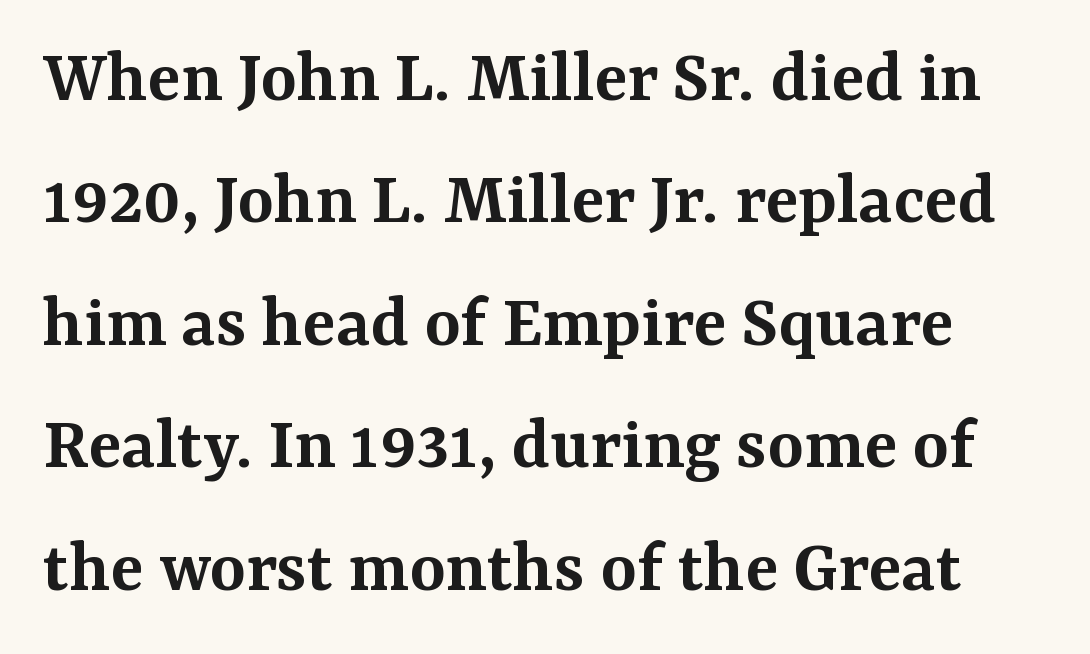
{"serif": "yes", "italic": "no", "bold": "semi", "weight": "semibold", "width": "normal", "stroke_contrast": "medium", "x_height": "medium", "monospaced": "no", "underline": "no", "line_spacing": "normal", "line_spacing_ratio": 1.59, "letter_spacing": "normal", "letter_spacing_em": 0.0, "glyph_px": 77}
